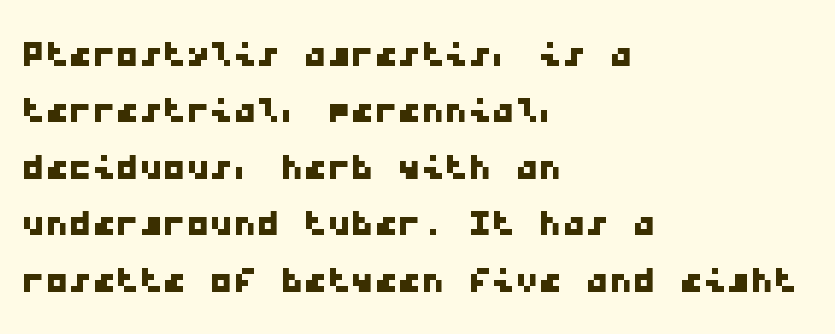
The image shows 47 px wide sans-serif type, monospaced; set left-aligned, line spacing 1.2x, normal letter spacing, not underlined; low stroke contrast and a medium x-height.
